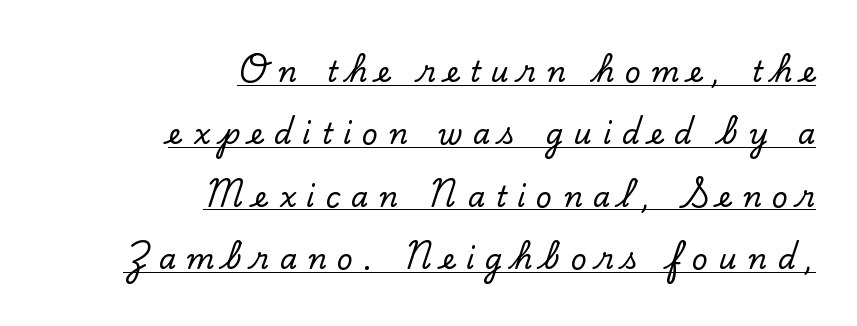
Q: Is the text italic (slanted)? A: Yes.
Q: Is the typeface a serif or a sans-serif typeface? A: Serif.
Q: Is the text underlined? A: Yes.
Q: How is the paragraph aligned? A: Right-aligned.
Q: Is the spacing between letters normal or unusually wide? A: Unusually wide.
Q: Is the spacing between lines tight, normal or loose? A: Loose.
Q: Width (condensed, normal, or wide)? A: Normal.
Q: Stroke contrast? A: Low.
Q: x-height? A: Small.
Q: Monospaced? A: No.
